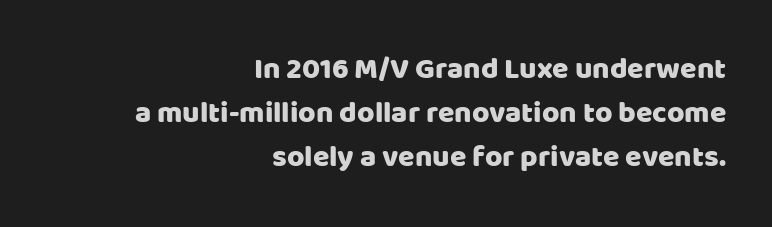
The area under the type is left untouched. A typesetter would mark this as roman, not italic. The face used here is proportionally spaced, like ordinary book or web type. Short note: letters normally spaced. If you measured baseline to baseline, you'd find a middling distance. Unlike a traditional serif, this face leaves its strokes unadorned.
